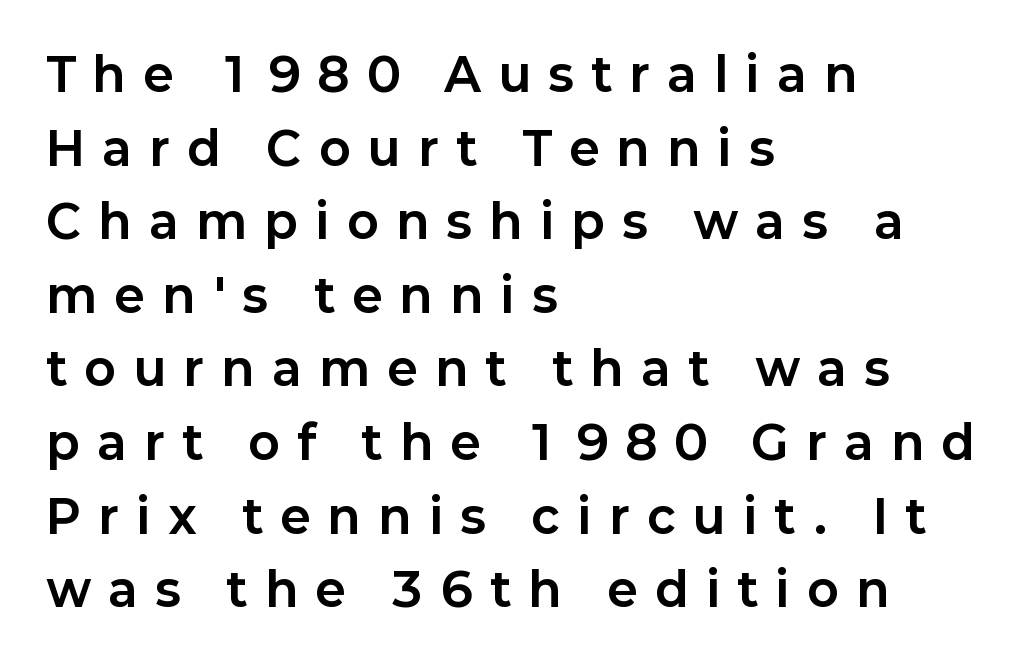
The typeface chosen for these lines omits serifs. Nope, not italic — everything's standing straight. Whoever set this chose a conventional vertical rhythm. Loose tracking; the words dissolve into strings of separated letters.
